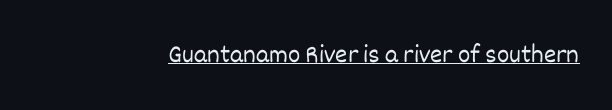
{"italic": "no", "bold": "no", "underline": "yes", "letter_spacing": "normal", "letter_spacing_em": 0.0, "glyph_px": 26}
